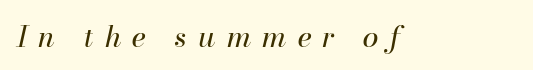
On a weight scale, this lands at 450 or below. Quick note: italic. Unmarked baselines from the first word to the last. The passage shown is typed in a proportional face where columns would drift.
